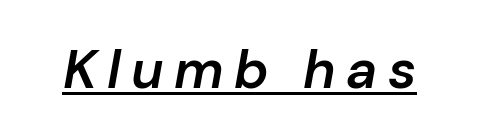
Q: Is the text bold? A: Semi-bold.
Q: Is the text italic (slanted)? A: Yes, it leans right by about 10 degrees.
Q: Is the text underlined? A: Yes.
Q: Width (condensed, normal, or wide)? A: Normal.
Q: Stroke contrast? A: Low.
Q: x-height? A: Medium.
Q: Monospaced? A: No.
